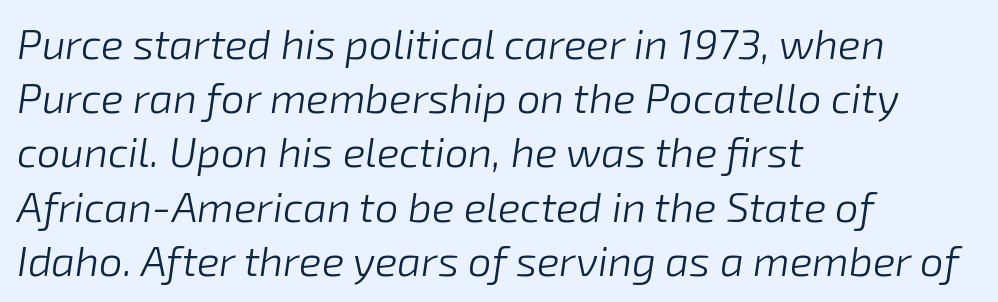
{"italic": "yes", "lean": "right", "slant_degrees": 8, "bold": "no", "weight": "light", "width": "normal", "stroke_contrast": "low", "x_height": "medium", "monospaced": "no", "underline": "no", "align": "left", "line_spacing": "normal", "line_spacing_ratio": 1.29, "letter_spacing": "normal", "letter_spacing_em": 0.0, "glyph_px": 42}
